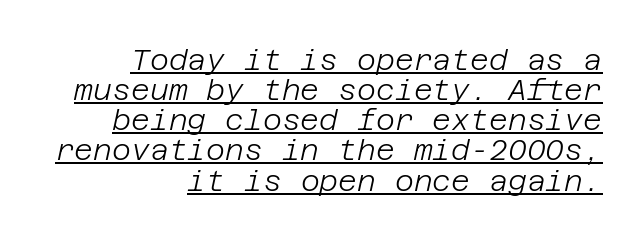
Q: Is the text bold? A: No.
Q: Is the text italic (slanted)? A: Yes, it leans right by about 12 degrees.
Q: Is the text underlined? A: Yes.
Q: How is the paragraph aligned? A: Right-aligned.
Q: Is the spacing between letters normal or unusually wide? A: Normal.
Q: Is the spacing between lines tight, normal or loose? A: Tight.
Q: Width (condensed, normal, or wide)? A: Normal.
Q: Stroke contrast? A: Low.
Q: x-height? A: Large.
